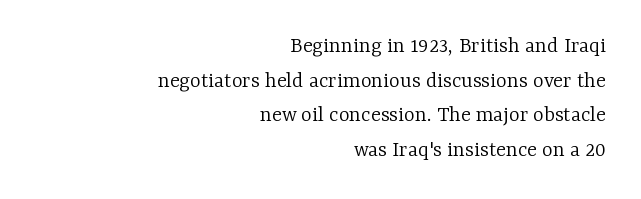
{"italic": "no", "bold": "no", "underline": "no", "align": "right", "line_spacing": "normal", "line_spacing_ratio": 1.51, "letter_spacing": "normal", "letter_spacing_em": 0.0, "glyph_px": 23}
